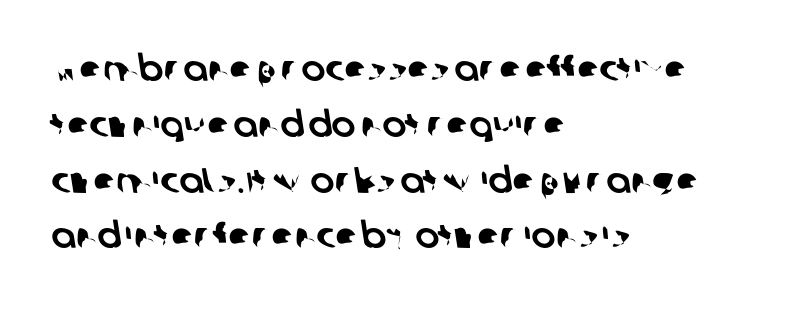
{"serif": "no", "width": "normal", "stroke_contrast": "low", "x_height": "large", "monospaced": "no", "underline": "no", "align": "left", "line_spacing": "normal", "line_spacing_ratio": 1.55, "letter_spacing": "normal", "letter_spacing_em": 0.0, "glyph_px": 36}
